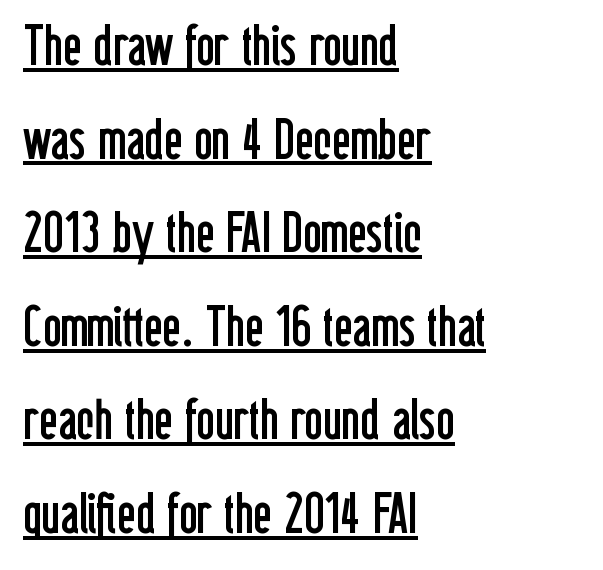
The letterforms sit at book weight or below. Spacing between characters is what you'd get straight out of the box. Horizontal alignment here is leftward, the default for most running prose. Compared with typical paragraphs, the rows here are spaced about the same.
